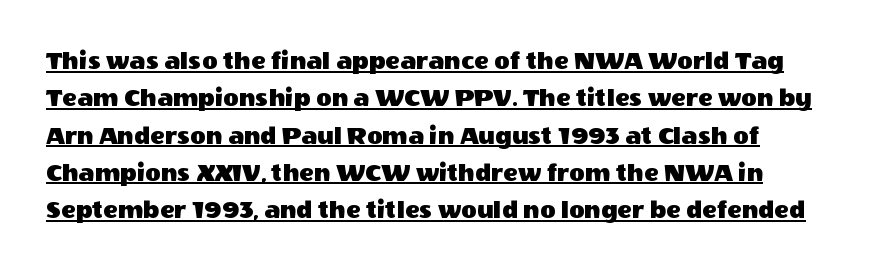
Q: Is the text italic (slanted)? A: No, it is upright.
Q: Is the text underlined? A: Yes.
Q: How is the paragraph aligned? A: Left-aligned.
Q: Is the spacing between letters normal or unusually wide? A: Normal.
Q: Is the spacing between lines tight, normal or loose? A: Normal.
